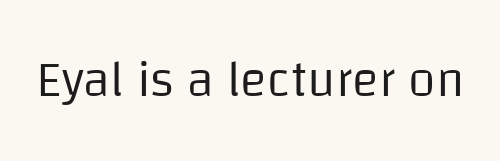
Q: Is the text bold? A: No.
Q: Is the text italic (slanted)? A: No, it is upright.
Q: Is the typeface a serif or a sans-serif typeface? A: Sans-serif.
Q: Is the text underlined? A: No.
Q: Is the spacing between letters normal or unusually wide? A: Normal.
Q: Width (condensed, normal, or wide)? A: Normal.
Q: Stroke contrast? A: Low.
Q: x-height? A: Large.
Q: Monospaced? A: No.
